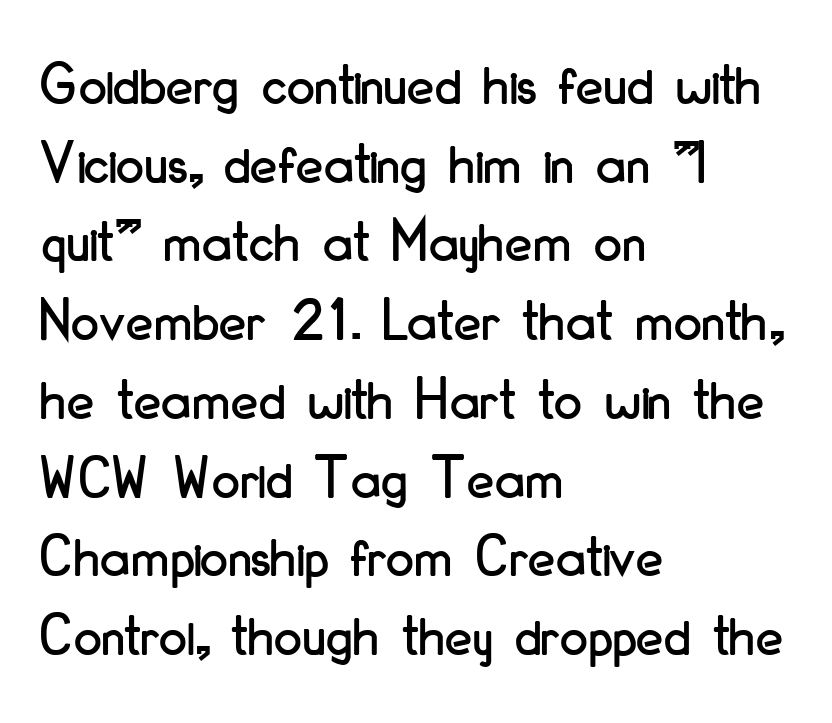
The image shows 62 px condensed sans-serif type, upright; set left-aligned, normal line spacing (1.27x), normal letter spacing, not underlined; low stroke contrast and a small x-height.
